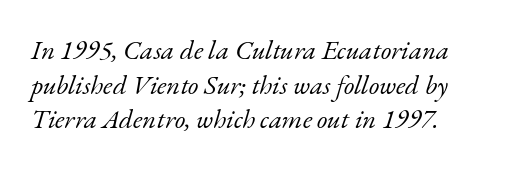
One glance says typical: line gaps are just what's usual. No extra tracking has been applied to these lines. The rendering anchors every line to the left-hand side. Stem width sits at or under what a default text font uses. There's an unmistakable incline to the writing here. Rule under the text: the space is simply empty.
